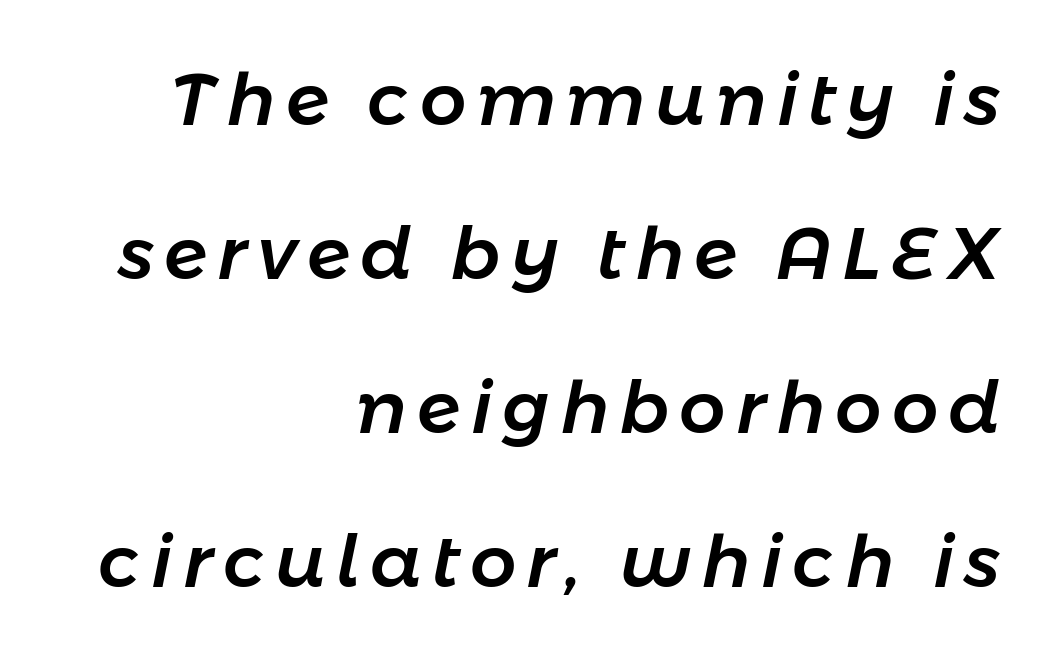
{"italic": "yes", "lean": "right", "slant_degrees": 11, "width": "normal", "stroke_contrast": "low", "x_height": "medium", "monospaced": "no", "underline": "no", "align": "right", "line_spacing": "loose", "line_spacing_ratio": 2.11, "glyph_px": 73}
